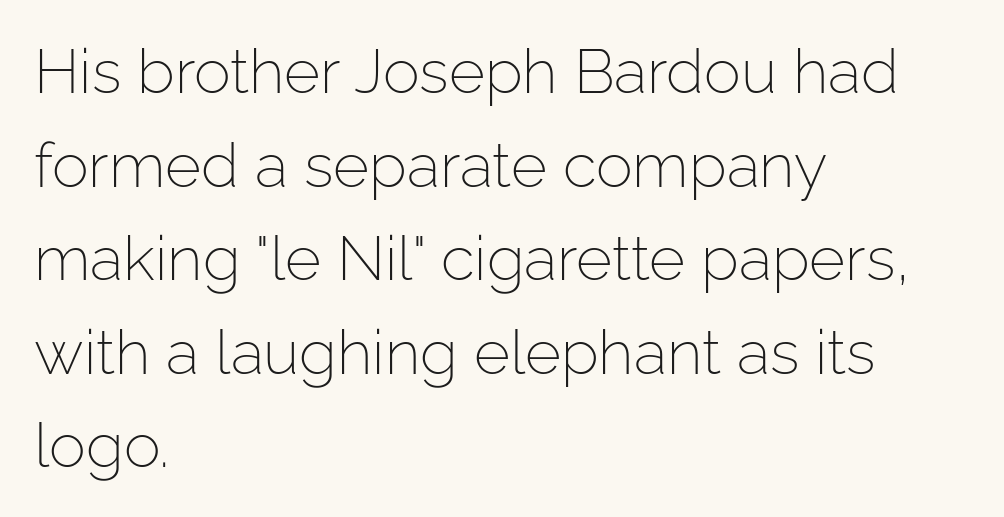
Line beginnings align vertically; line endings do not. Think of a printed novel: that variable character pitch is what you see here. Underline: absent. A typesetter would mark this as roman, not italic. This sample uses a sans-serif face.
